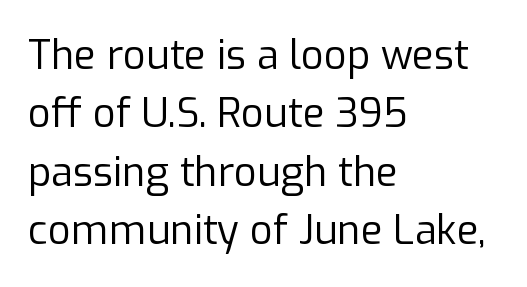
{"serif": "no", "italic": "no", "bold": "no", "weight": "regular", "width": "normal", "stroke_contrast": "low", "x_height": "medium", "monospaced": "no", "underline": "no", "align": "left", "line_spacing": "normal", "line_spacing_ratio": 1.46, "letter_spacing": "normal", "letter_spacing_em": 0.0, "glyph_px": 40}
